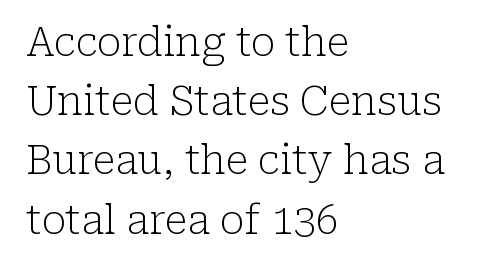
{"serif": "yes", "italic": "no", "bold": "no", "weight": "light", "width": "normal", "stroke_contrast": "low", "x_height": "medium", "monospaced": "no", "underline": "no", "align": "left", "line_spacing": "normal", "line_spacing_ratio": 1.48, "letter_spacing": "normal", "letter_spacing_em": 0.0, "glyph_px": 40}
